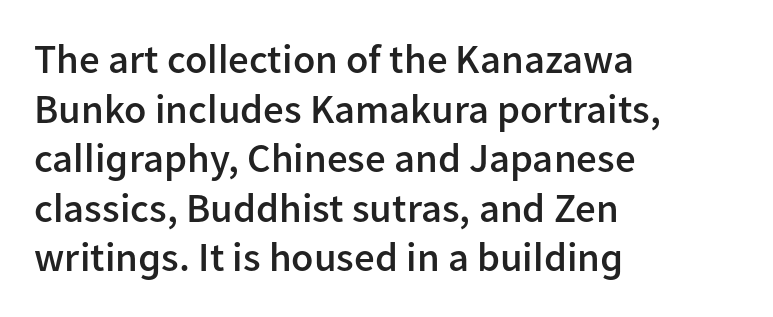
The image shows 41 px semibold sans-serif type, upright; set left-aligned, line spacing 1.21x, normal letter spacing, not underlined; low stroke contrast and a medium x-height.
